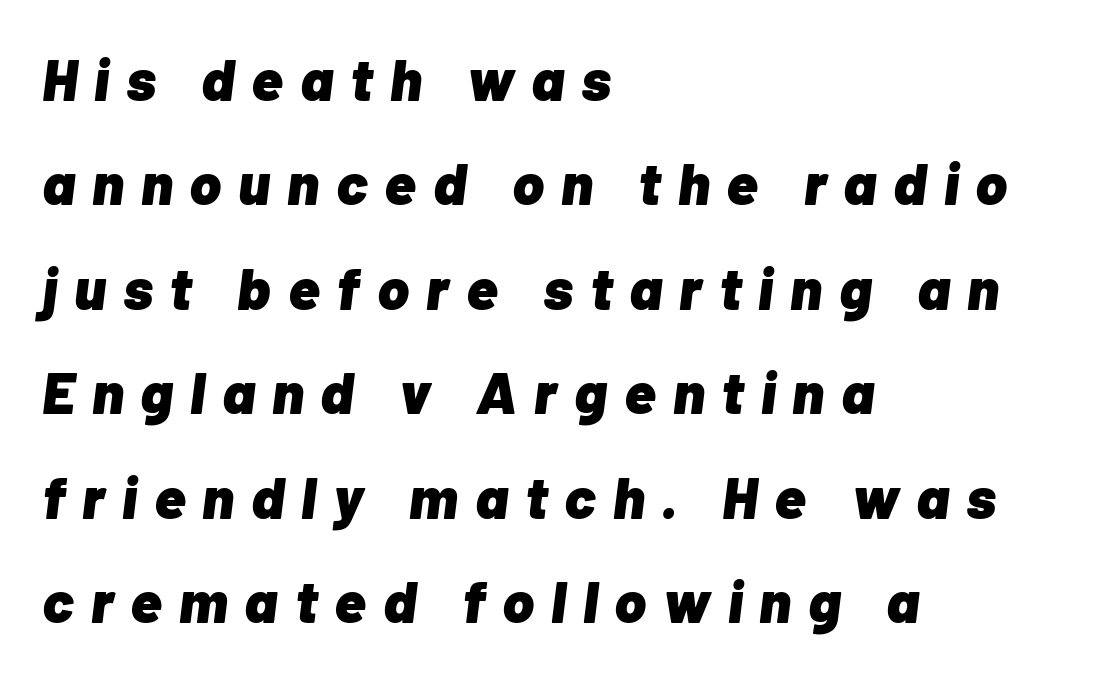
How heavy is the stroke? Heavy — this is a bold. Glyph-to-glyph distance is far greater than everyday printed text. Lines of text with bare space underneath. Posture: slanted. Here the designer chose a conventional face with non-uniform glyph widths. Short and long lines alike share a common starting point at left.
